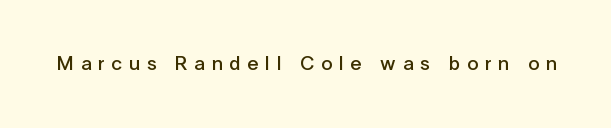
Tracking value appears strongly positive — letters spread wide. Just letters on the line, the space beneath them empty. Does the weight exceed regular? Yes, but only to semibold. Unlike italic type, these characters show no tilt at all.
